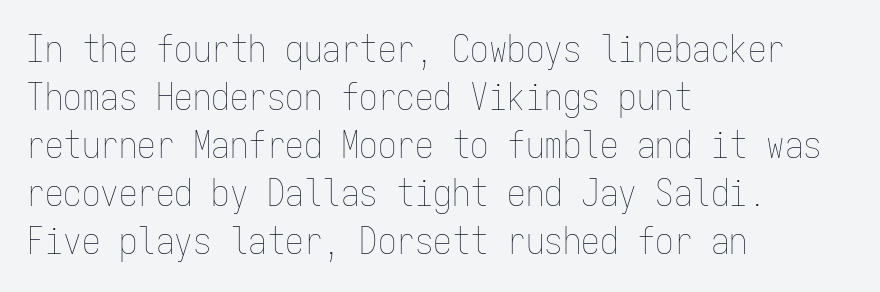
{"italic": "no", "bold": "no", "weight": "thin", "width": "condensed", "stroke_contrast": "low", "x_height": "medium", "monospaced": "yes", "underline": "no", "align": "left", "line_spacing": "normal", "line_spacing_ratio": 1.3, "letter_spacing": "normal", "letter_spacing_em": 0.0, "glyph_px": 37}
